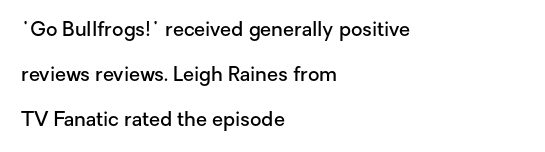
Q: Is the text bold? A: Semi-bold.
Q: Is the text italic (slanted)? A: No, it is upright.
Q: Is the text underlined? A: No.
Q: How is the paragraph aligned? A: Left-aligned.
Q: Is the spacing between letters normal or unusually wide? A: Normal.
Q: Is the spacing between lines tight, normal or loose? A: Loose.
